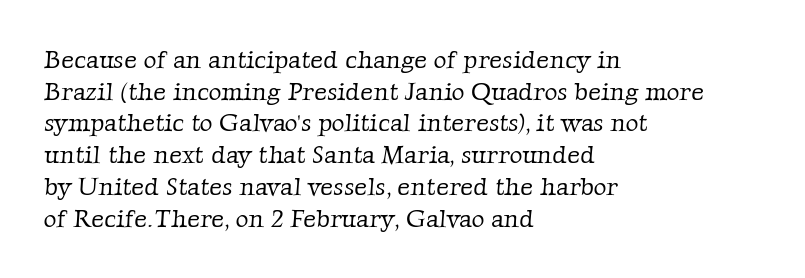
A quiet, ordinary-to-light weight characterises the typeface. Decoration check: the copy has no underline. What stands out about the letter spacing? Nothing — it is the standard amount. Every row of glyphs begins at an identical x-position on the left. Leading matches the norm, producing a regular column.
